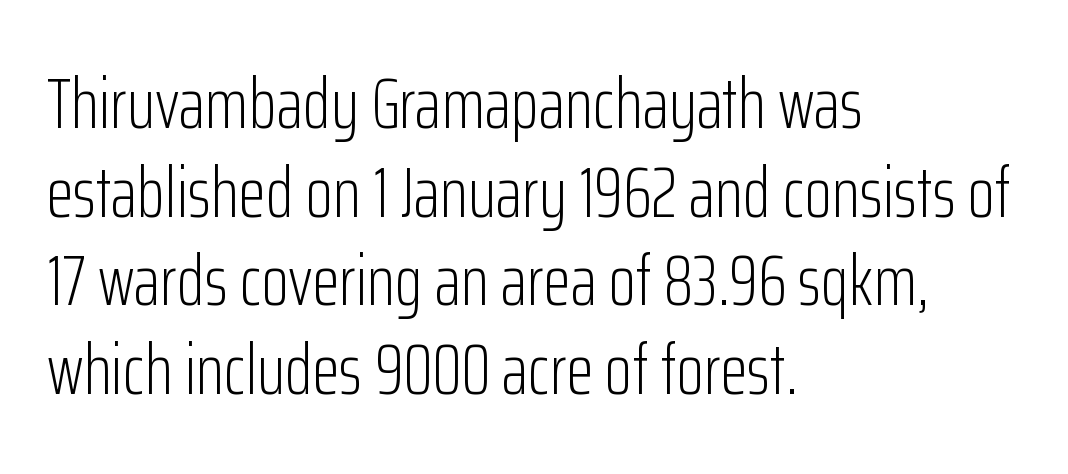
{"serif": "no", "italic": "no", "bold": "no", "weight": "light", "width": "condensed", "stroke_contrast": "low", "x_height": "medium", "monospaced": "no", "underline": "no", "align": "left", "line_spacing": "normal", "line_spacing_ratio": 1.25, "letter_spacing": "normal", "letter_spacing_em": 0.0, "glyph_px": 71}
